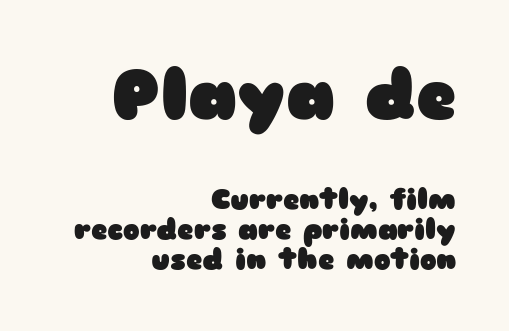
{"serif": "no", "italic": "no", "bold": "yes", "weight": "heavy", "width": "wide", "stroke_contrast": "low", "x_height": "medium", "monospaced": "no", "underline": "no", "align": "right", "line_spacing": "tight", "line_spacing_ratio": 1.07, "letter_spacing": "normal", "letter_spacing_em": 0.0, "larger_block": "first", "size_ratio": 2.46, "glyph_px": 69}
